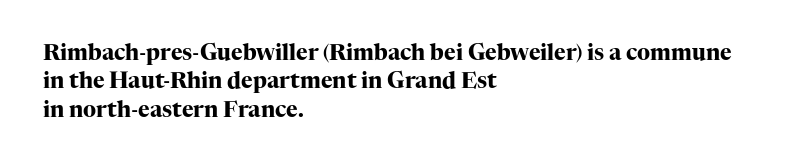
The image shows 22 px bold type, upright; set left-aligned, normal line spacing (1.29x), normal letter spacing, not underlined.
